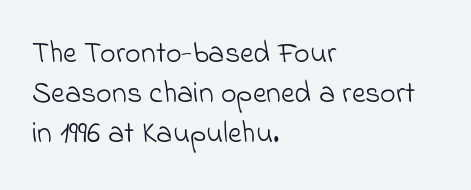
Q: Is the text bold? A: No.
Q: Is the typeface a serif or a sans-serif typeface? A: Sans-serif.
Q: Is the text underlined? A: No.
Q: How is the paragraph aligned? A: Left-aligned.
Q: Is the spacing between letters normal or unusually wide? A: Normal.
Q: Is the spacing between lines tight, normal or loose? A: Normal.
Q: Width (condensed, normal, or wide)? A: Normal.
Q: Stroke contrast? A: Low.
Q: x-height? A: Small.
Q: Monospaced? A: No.
